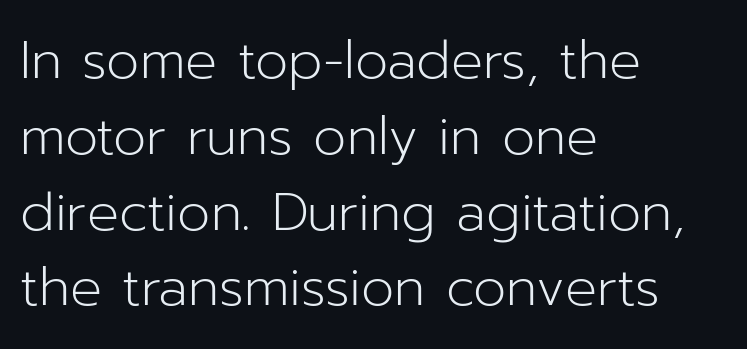
The image shows 53 px light sans-serif type, upright; set left-aligned, normal line spacing (1.43x), normal letter spacing, not underlined; low stroke contrast and a medium x-height.
